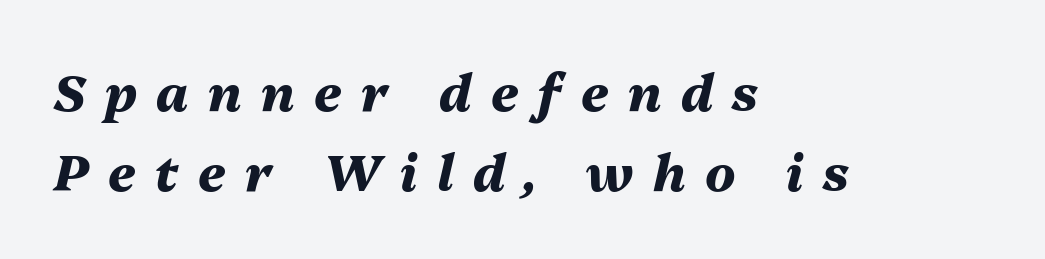
{"italic": "yes", "lean": "right", "slant_degrees": 13, "bold": "yes", "weight": "heavy", "width": "normal", "stroke_contrast": "medium", "x_height": "medium", "monospaced": "no", "underline": "no", "align": "left", "line_spacing": "normal", "line_spacing_ratio": 1.61, "letter_spacing": "wide", "letter_spacing_em": 0.39, "glyph_px": 50}
